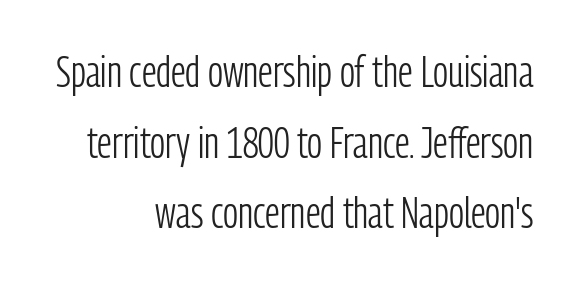
These lines are set flush right with a ragged left edge. Upright lettering throughout. Summary of vertical rhythm: regular, with standard interline spacing. The rendering shows plain stroke endings on the letterforms — a sans-serif design. Check under the words: just untouched page.
